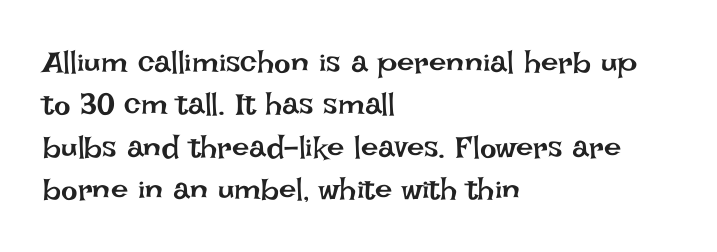
{"italic": "no", "bold": "no", "weight": "regular", "width": "normal", "stroke_contrast": "low", "x_height": "large", "monospaced": "no", "underline": "no", "align": "left", "line_spacing": "normal", "line_spacing_ratio": 1.37, "letter_spacing": "normal", "letter_spacing_em": 0.0, "glyph_px": 31}
